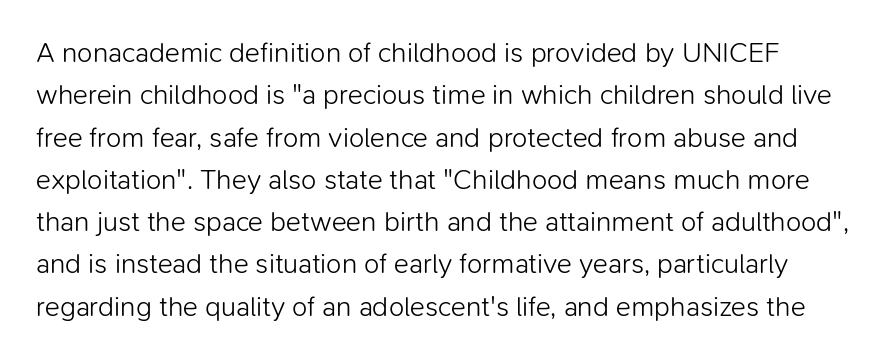
{"serif": "no", "italic": "no", "bold": "no", "weight": "light", "width": "normal", "stroke_contrast": "low", "x_height": "medium", "monospaced": "no", "underline": "no", "line_spacing": "normal", "line_spacing_ratio": 1.51, "letter_spacing": "normal", "letter_spacing_em": 0.0, "glyph_px": 28}
